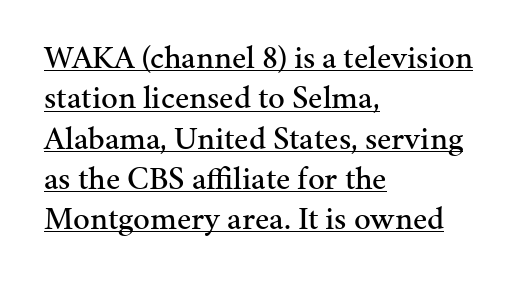
Proportional: the letters do not fall into vertical columns. The type family on display is of the serif kind. The setting favours the left margin, as ordinary paragraphs usually do. Somebody hit Ctrl+U on this one — the words are underlined. The letters stand upright; this is a roman face.
